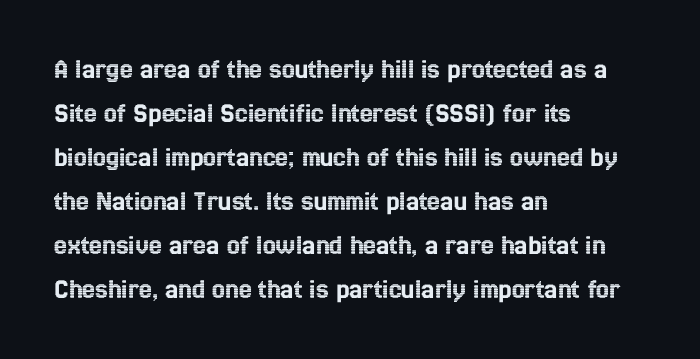
{"italic": "no", "width": "condensed", "x_height": "medium", "monospaced": "no", "underline": "no", "align": "left", "line_spacing": "normal", "line_spacing_ratio": 1.52, "letter_spacing": "normal", "letter_spacing_em": 0.0, "glyph_px": 29}
